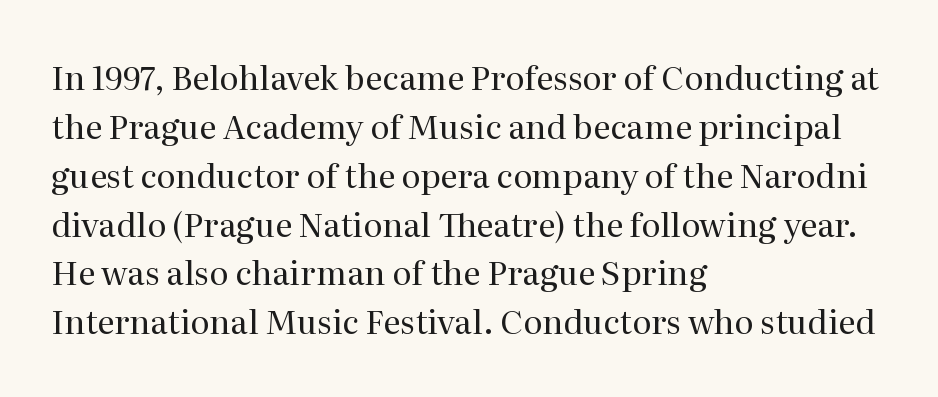
Stems here are at most as thick as an everyday book face. Old-style or modern, the face here clearly has serifs. Letter spacing: default. Words float on clear page, feet unadorned.
